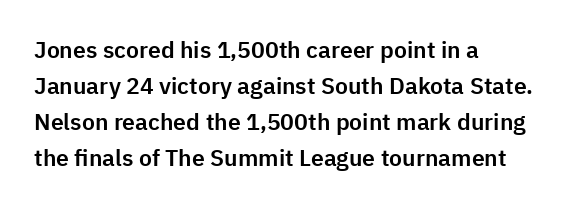
The passage shown has conventional tracking throughout. The axis of the letterforms is exactly vertical. In CSS terms this would be text-align: left. The area under the type is left untouched.
